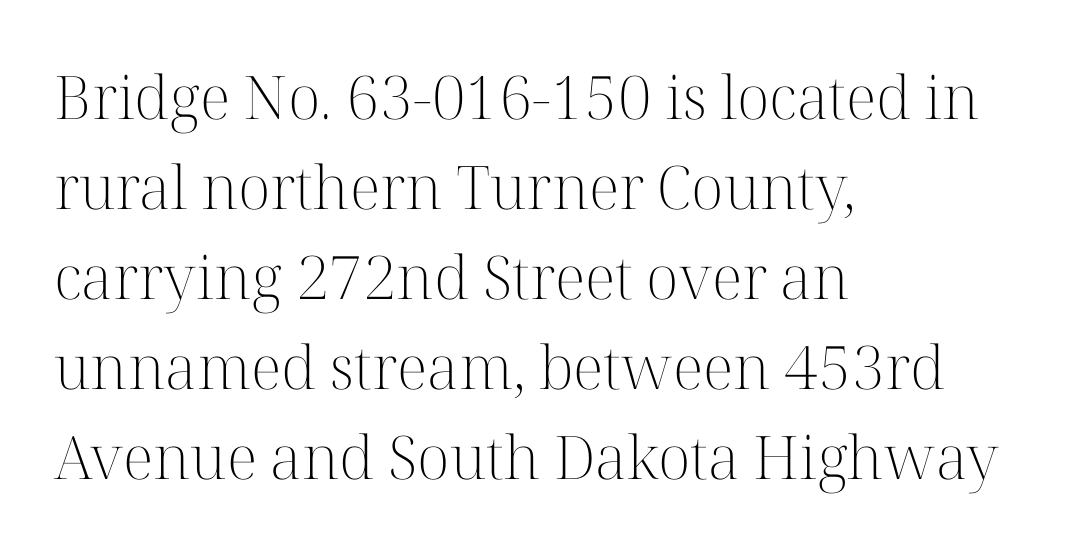
Q: Is the text bold? A: No.
Q: Is the text italic (slanted)? A: No, it is upright.
Q: Is the typeface a serif or a sans-serif typeface? A: Serif.
Q: Is the text underlined? A: No.
Q: How is the paragraph aligned? A: Left-aligned.
Q: Is the spacing between letters normal or unusually wide? A: Normal.
Q: Is the spacing between lines tight, normal or loose? A: Normal.
Q: Width (condensed, normal, or wide)? A: Normal.
Q: Stroke contrast? A: High.
Q: x-height? A: Medium.
Q: Monospaced? A: No.
